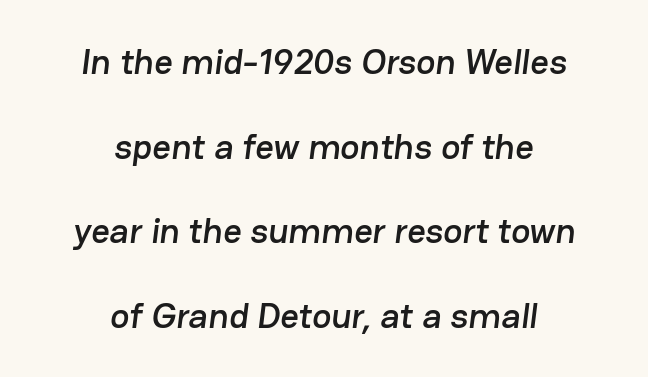
Q: Is the typeface a serif or a sans-serif typeface? A: Sans-serif.
Q: Is the text underlined? A: No.
Q: How is the paragraph aligned? A: Centered.
Q: Is the spacing between letters normal or unusually wide? A: Normal.
Q: Is the spacing between lines tight, normal or loose? A: Loose.
Q: Width (condensed, normal, or wide)? A: Normal.
Q: Stroke contrast? A: Low.
Q: x-height? A: Medium.
Q: Monospaced? A: No.
